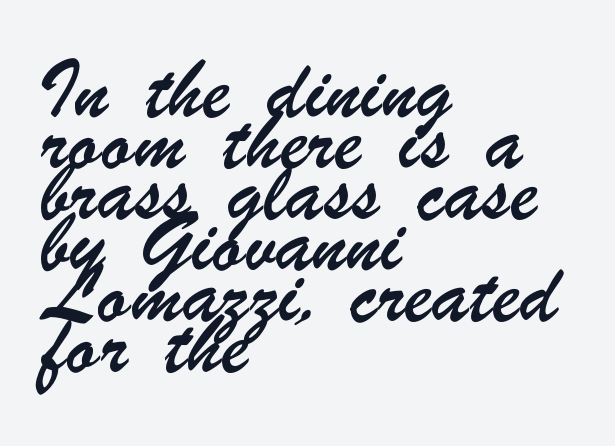
{"serif": "no", "width": "condensed", "stroke_contrast": "low", "x_height": "small", "monospaced": "no", "underline": "no", "align": "left", "line_spacing": "normal", "line_spacing_ratio": 1.38, "letter_spacing": "normal", "letter_spacing_em": 0.0, "glyph_px": 37}
